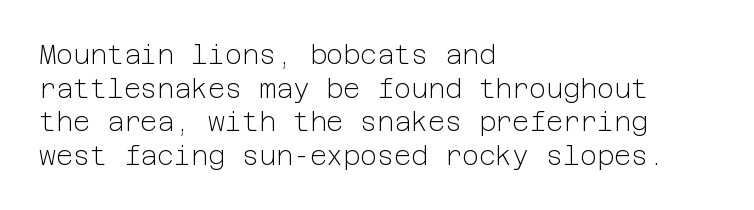
{"italic": "no", "bold": "no", "underline": "no", "align": "left", "line_spacing": "normal", "line_spacing_ratio": 1.29, "letter_spacing": "normal", "letter_spacing_em": 0.0, "glyph_px": 26}
